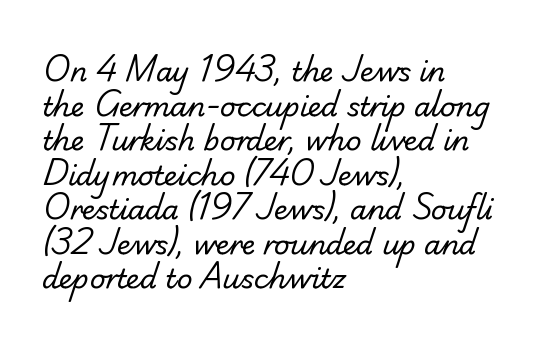
{"bold": "no", "underline": "no", "align": "left", "line_spacing": "normal", "line_spacing_ratio": 1.28, "letter_spacing": "normal", "letter_spacing_em": 0.0, "glyph_px": 27}
